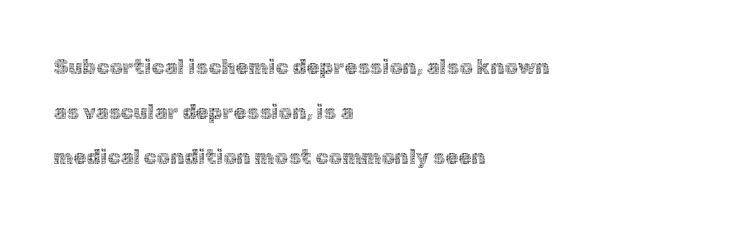
Q: Is the text bold? A: No.
Q: Is the text italic (slanted)? A: No, it is upright.
Q: Is the text underlined? A: No.
Q: How is the paragraph aligned? A: Left-aligned.
Q: Is the spacing between letters normal or unusually wide? A: Normal.
Q: Is the spacing between lines tight, normal or loose? A: Loose.
